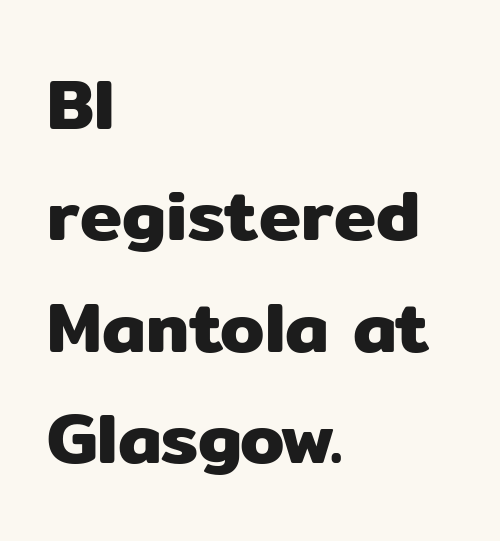
{"serif": "no", "italic": "no", "width": "normal", "stroke_contrast": "low", "x_height": "medium", "monospaced": "no", "underline": "no", "align": "left", "line_spacing": "normal", "line_spacing_ratio": 1.57, "letter_spacing": "normal", "letter_spacing_em": 0.0, "glyph_px": 71}
